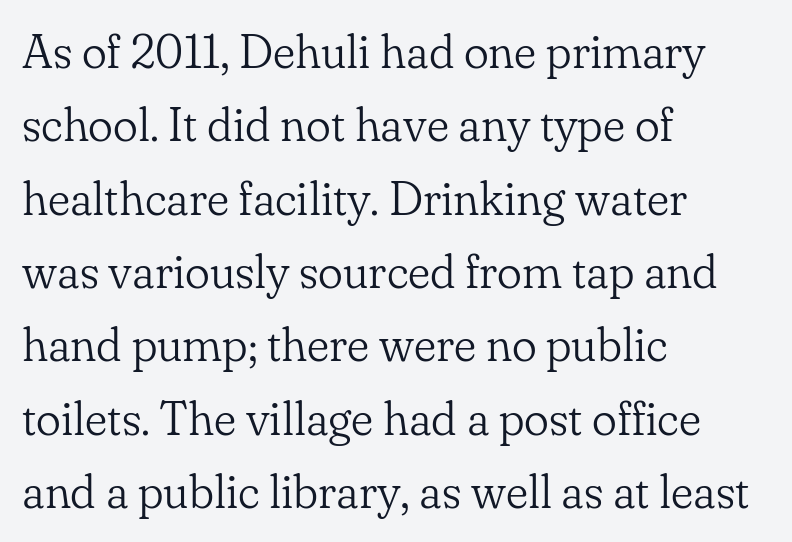
Do the characters align in a grid? No, the font is proportional. Which margin do the lines hug? The left one — the right edge is uneven. Students, observe: this is what conventionally led text looks like. This is not heavy type; no bold has been used. Tall strokes in this sample are plumb rather than angled. Does extra space separate the letters? No, they use regular spacing.
